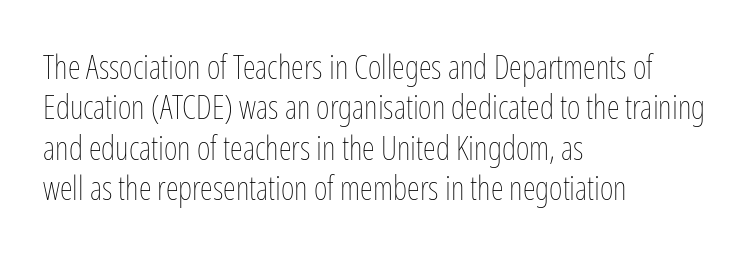
The image shows 33 px thin, condensed type, upright; set left-aligned, line spacing 1.22x, normal letter spacing, not underlined; low stroke contrast and a medium x-height.
